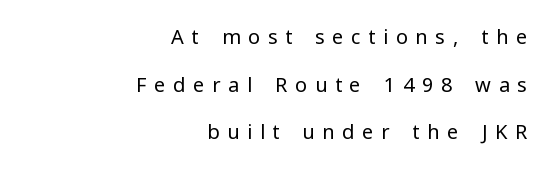
{"italic": "no", "bold": "no", "underline": "no", "align": "right", "line_spacing": "loose", "line_spacing_ratio": 2.38, "letter_spacing": "wide", "letter_spacing_em": 0.38, "glyph_px": 20}
